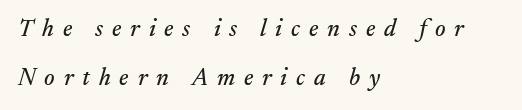
Tracking value appears strongly positive — letters spread wide. Unmarked baselines from the first word to the last. The text block is weighted toward the left margin, trailing off unevenly rightward. Summary of vertical rhythm: relaxed, with wide interline spacing. Every character sits at an angle, as italics do.
